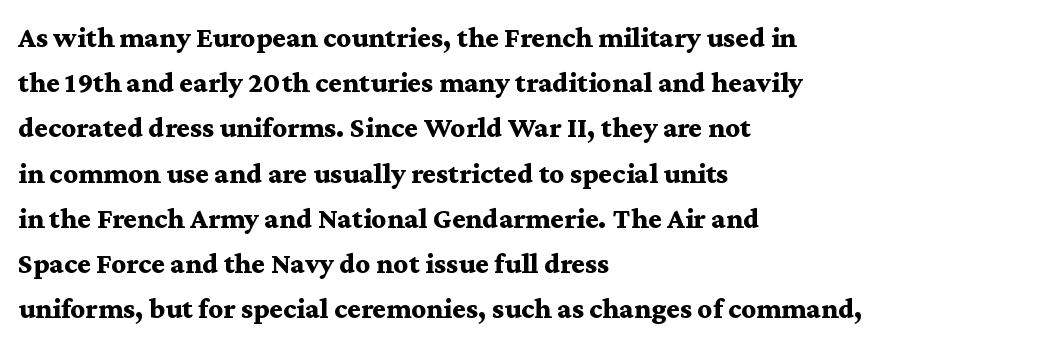
The image shows 29 px bold, wide serif type, upright; set left-aligned, normal line spacing (1.56x), normal letter spacing, not underlined; medium stroke contrast and a medium x-height.
